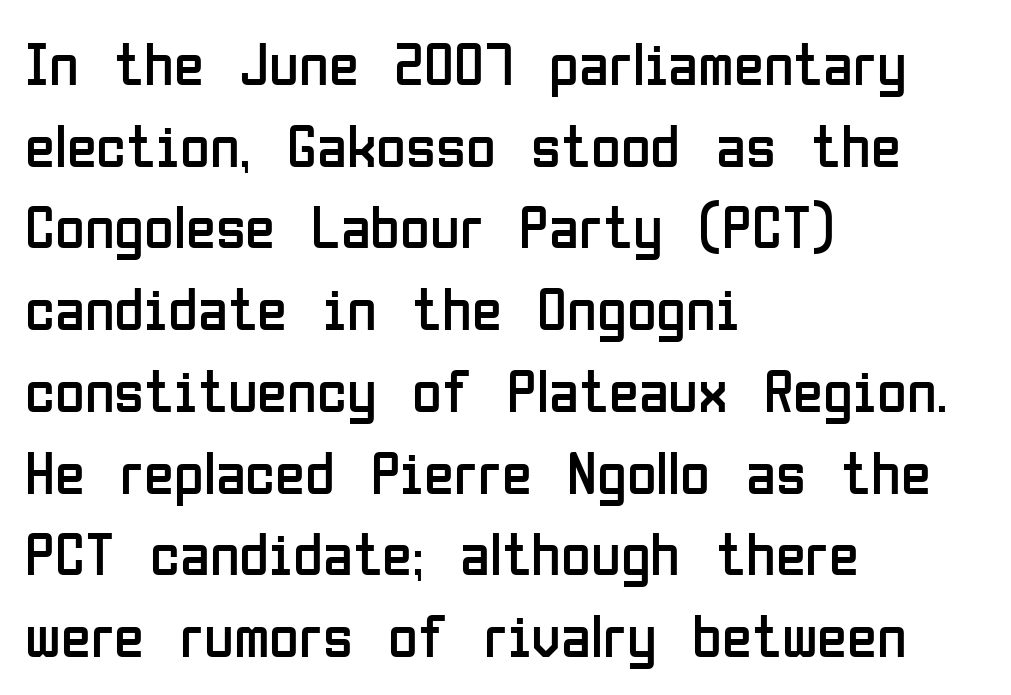
The image shows 61 px regular-weight, condensed sans-serif type, upright; set left-aligned, normal line spacing (1.34x), normal letter spacing, not underlined; low stroke contrast and a medium x-height.
